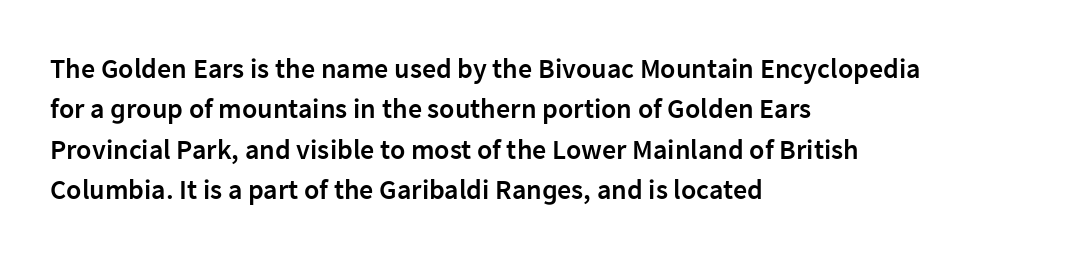
The image shows 28 px semibold sans-serif type, upright; set left-aligned, normal line spacing (1.44x), normal letter spacing, not underlined; low stroke contrast and a medium x-height.
